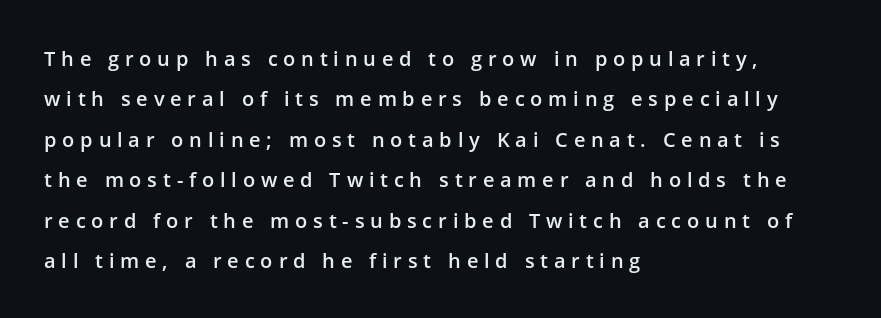
Do the letters lean? They stand straight. A typesetter would call this leading open, well beyond the default. Check the space under the baseline: it is left empty. These lines have a slow, spaced-out rhythm from letter to letter.
